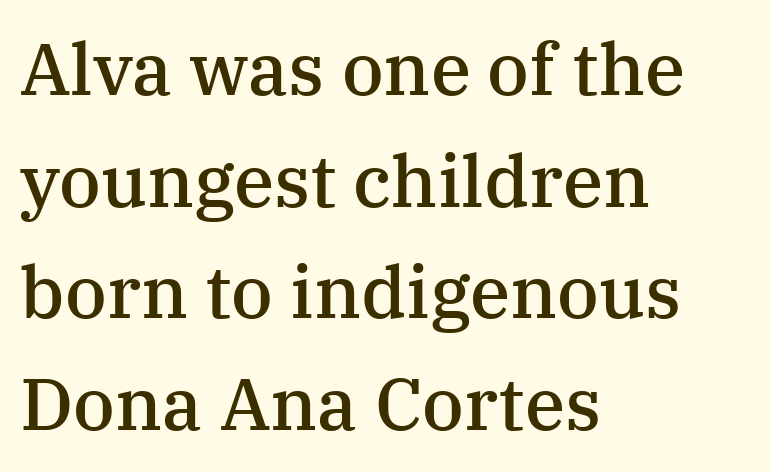
The image shows 73 px semibold serif type, upright; set left-aligned, normal line spacing (1.53x), normal letter spacing, not underlined; medium stroke contrast and a medium x-height.
